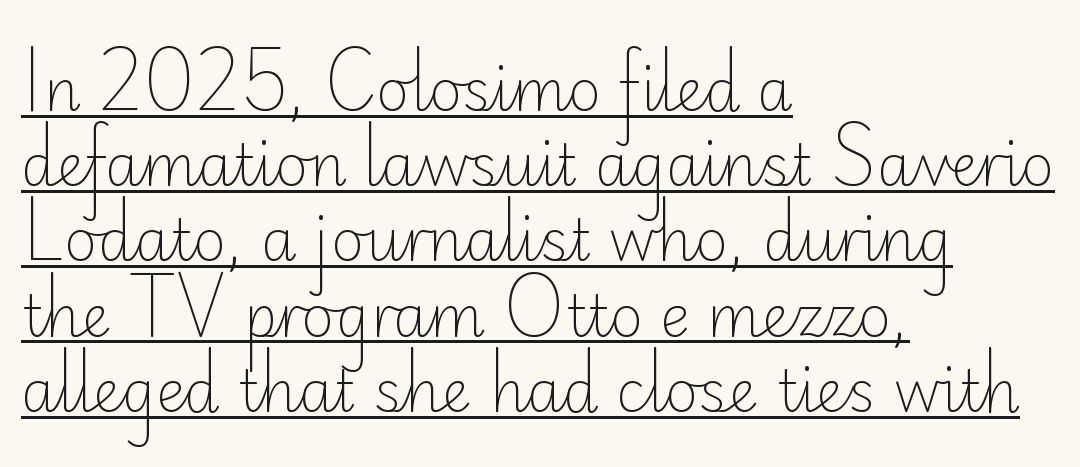
{"serif": "no", "italic": "no", "bold": "no", "weight": "light", "width": "normal", "stroke_contrast": "low", "x_height": "small", "monospaced": "no", "underline": "yes", "align": "left", "line_spacing": "normal", "line_spacing_ratio": 1.32, "letter_spacing": "normal", "letter_spacing_em": 0.0, "glyph_px": 57}
